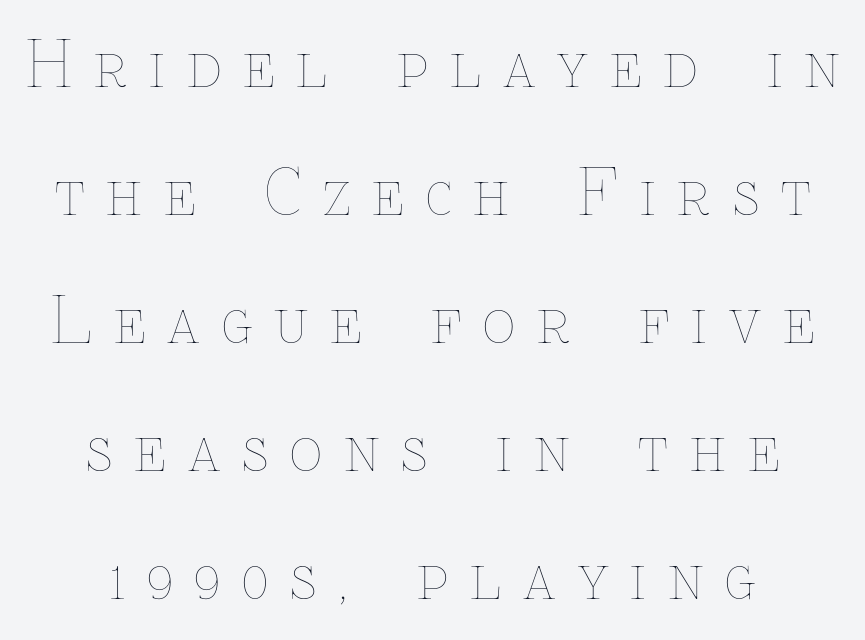
The image shows 63 px thin type, upright; set centered, loose line spacing (2.03x), unusually wide letter spacing (+0.35 em), not underlined; low stroke contrast and a medium x-height.
